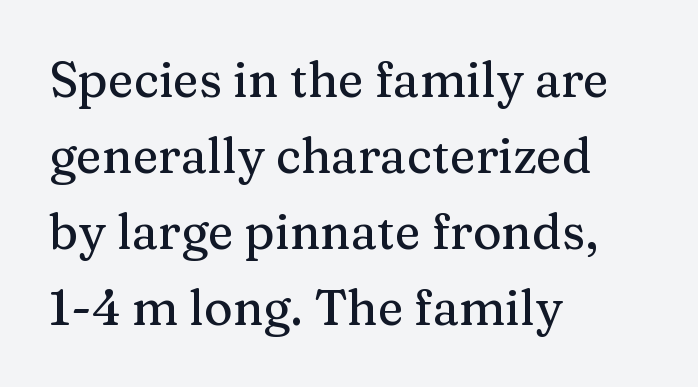
Q: Is the text italic (slanted)? A: No, it is upright.
Q: Is the typeface a serif or a sans-serif typeface? A: Serif.
Q: Is the text underlined? A: No.
Q: How is the paragraph aligned? A: Left-aligned.
Q: Is the spacing between letters normal or unusually wide? A: Normal.
Q: Is the spacing between lines tight, normal or loose? A: Normal.
Q: Width (condensed, normal, or wide)? A: Normal.
Q: Stroke contrast? A: Medium.
Q: x-height? A: Medium.
Q: Monospaced? A: No.
